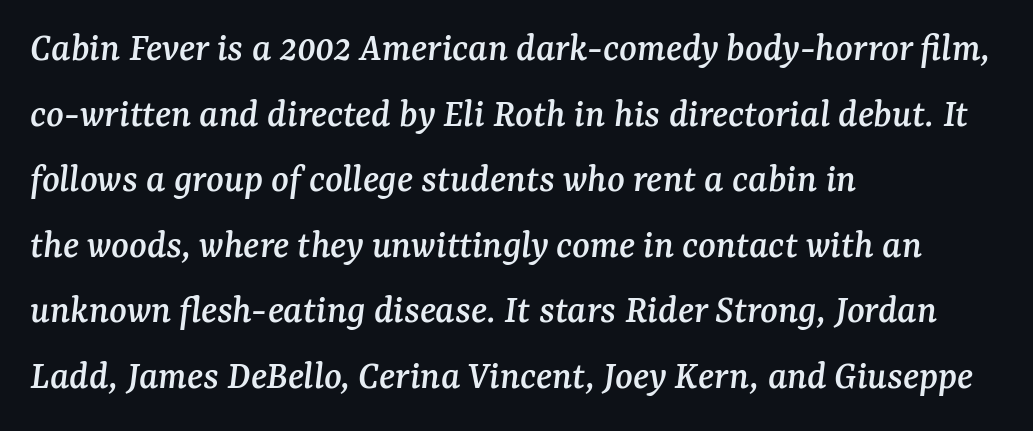
The image shows 41 px serif type, italic (leaning right); set left-aligned, normal line spacing (1.6x), normal letter spacing, not underlined; medium stroke contrast and a medium x-height.
